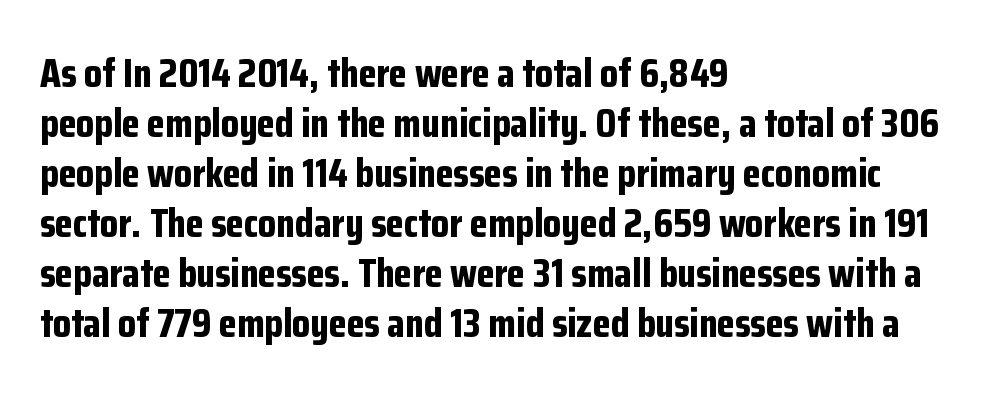
The image shows 41 px bold, condensed sans-serif type, upright; set left-aligned, line spacing 1.22x, normal letter spacing, not underlined; low stroke contrast and a medium x-height.
